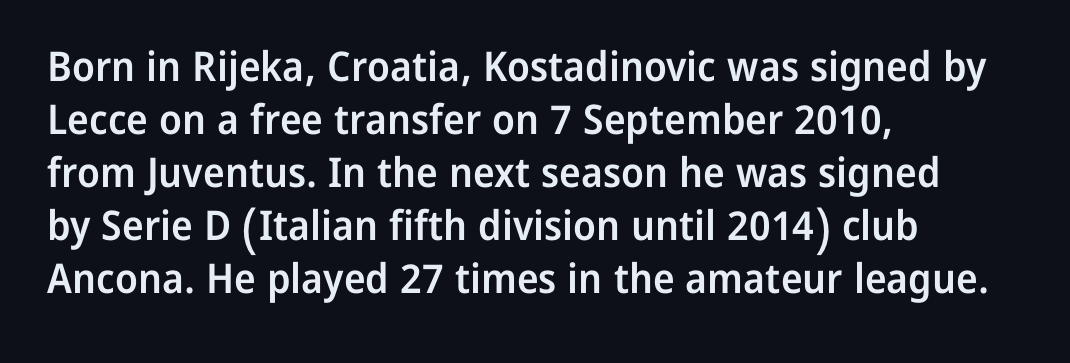
Q: Is the text bold? A: Semi-bold.
Q: Is the text italic (slanted)? A: No, it is upright.
Q: Is the typeface a serif or a sans-serif typeface? A: Sans-serif.
Q: Is the text underlined? A: No.
Q: How is the paragraph aligned? A: Left-aligned.
Q: Is the spacing between letters normal or unusually wide? A: Normal.
Q: Is the spacing between lines tight, normal or loose? A: Normal.
Q: Width (condensed, normal, or wide)? A: Normal.
Q: Stroke contrast? A: Low.
Q: x-height? A: Medium.
Q: Monospaced? A: No.
